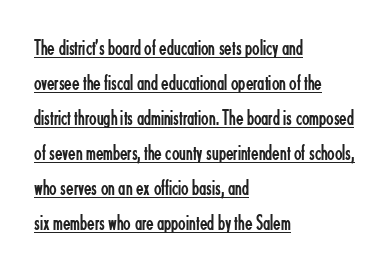
The image shows 22 px text type, upright; set left-aligned, normal line spacing (1.59x), normal letter spacing, underlined.
